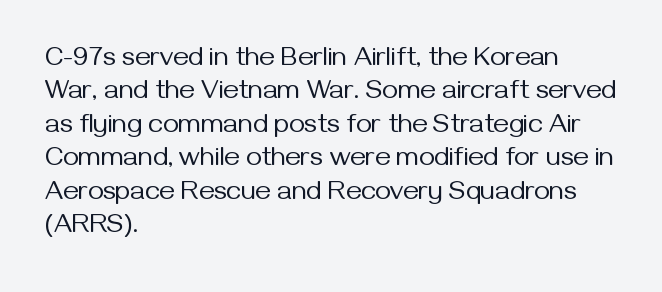
The image shows 27 px text type, upright; set left-aligned, line spacing 1.24x, normal letter spacing, not underlined.
